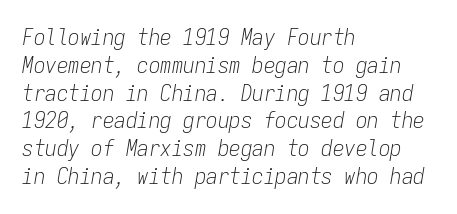
Q: Is the text bold? A: No.
Q: Is the text italic (slanted)? A: Yes, it leans right by about 9 degrees.
Q: Is the text underlined? A: No.
Q: How is the paragraph aligned? A: Left-aligned.
Q: Is the spacing between letters normal or unusually wide? A: Normal.
